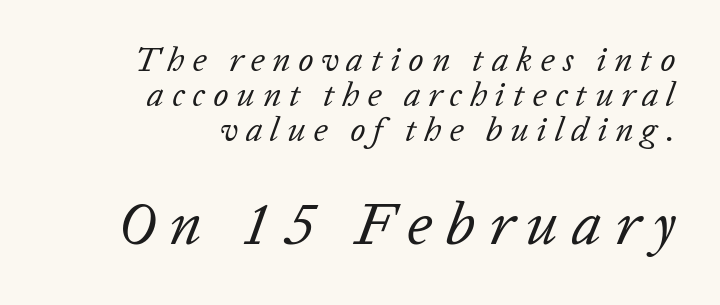
The image shows 60 px regular-weight type, italic (leaning right); set right-aligned, tight line spacing (1.03x), unusually wide letter spacing (+0.23 em), not underlined; the second (bottom) block is 1.76x larger; low stroke contrast and a medium x-height.
